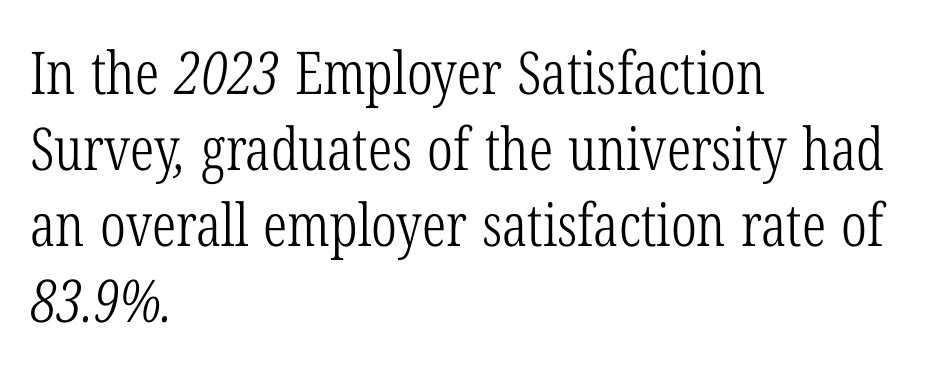
The image shows 59 px light, condensed serif type; set left-aligned, normal line spacing (1.29x), normal letter spacing, not underlined; low stroke contrast and a medium x-height.
